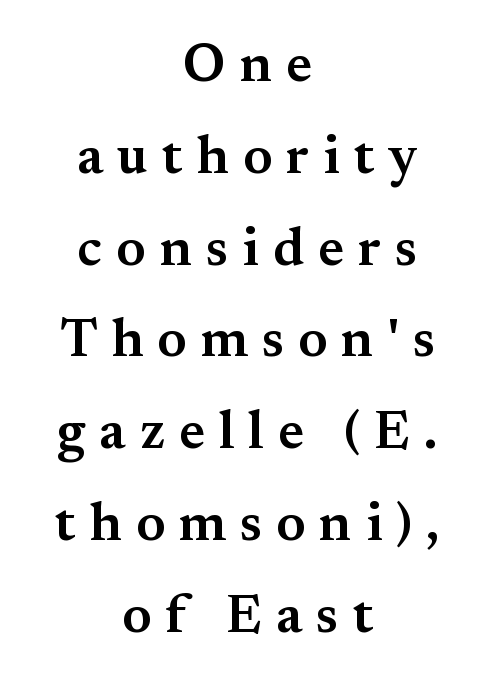
{"serif": "yes", "italic": "no", "bold": "semi", "weight": "semibold", "width": "normal", "stroke_contrast": "medium", "x_height": "small", "monospaced": "no", "underline": "no", "align": "center", "line_spacing": "normal", "line_spacing_ratio": 1.7, "letter_spacing": "wide", "letter_spacing_em": 0.26, "glyph_px": 54}
